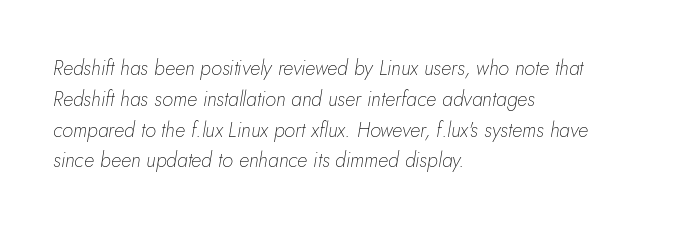
Q: Is the text bold? A: No.
Q: Is the text italic (slanted)? A: Yes, it leans right by about 5 degrees.
Q: Is the text underlined? A: No.
Q: How is the paragraph aligned? A: Left-aligned.
Q: Is the spacing between letters normal or unusually wide? A: Normal.
Q: Is the spacing between lines tight, normal or loose? A: Normal.
